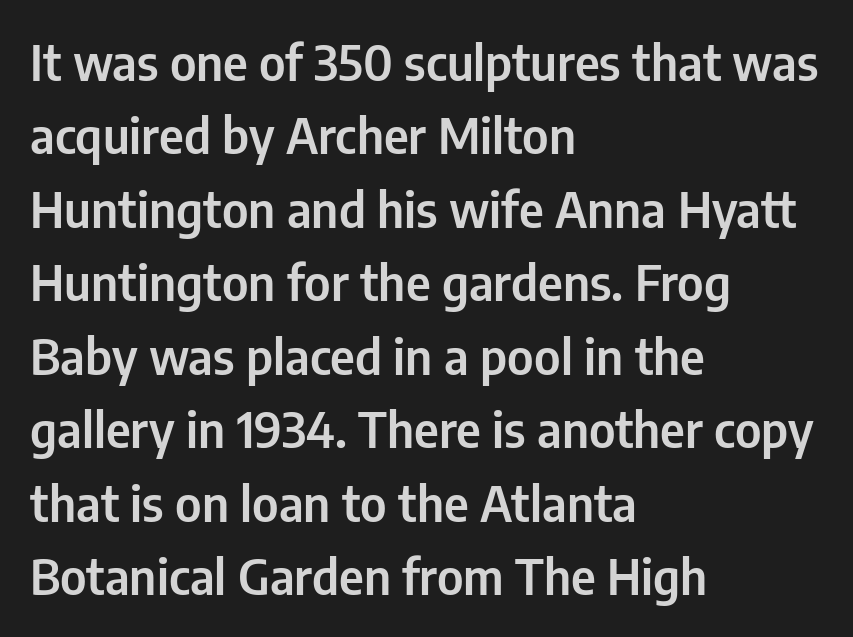
No extra tracking has been applied to these lines. Spacing verdict: proportional, widths tailored to each character. Bare-footed words on every line. The specimen reads as upright at a glance.
